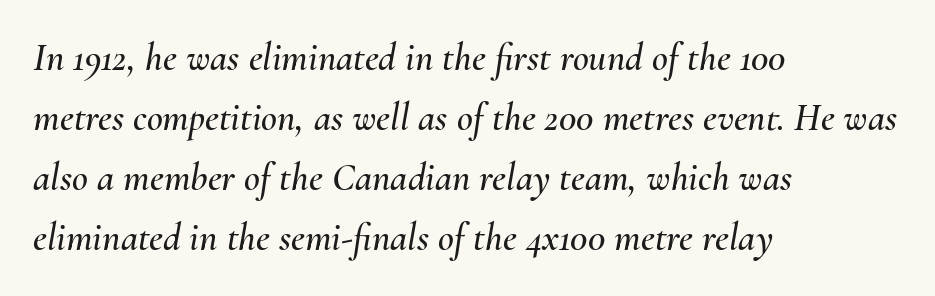
The image shows 39 px text type, italic (leaning right); set left-aligned, normal line spacing (1.54x), normal letter spacing, not underlined; medium stroke contrast and a small x-height.
